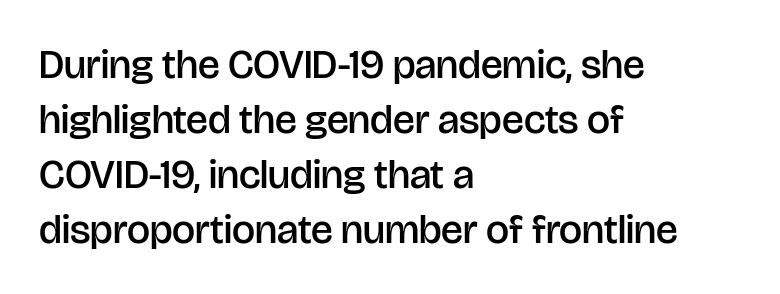
Q: Is the text bold? A: Semi-bold.
Q: Is the text italic (slanted)? A: No, it is upright.
Q: Is the typeface a serif or a sans-serif typeface? A: Sans-serif.
Q: Is the text underlined? A: No.
Q: How is the paragraph aligned? A: Left-aligned.
Q: Is the spacing between letters normal or unusually wide? A: Normal.
Q: Is the spacing between lines tight, normal or loose? A: Normal.
Q: Width (condensed, normal, or wide)? A: Normal.
Q: Stroke contrast? A: Low.
Q: x-height? A: Large.
Q: Monospaced? A: No.
